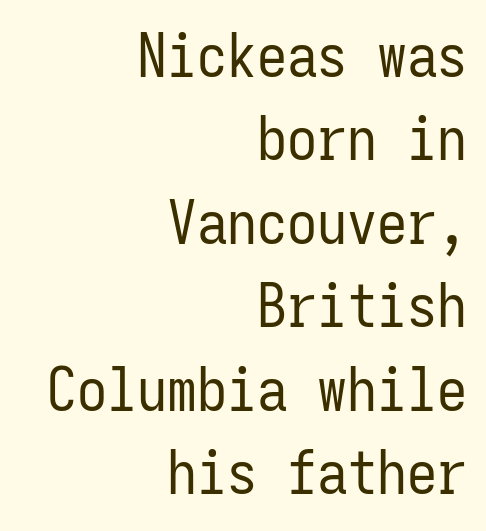
{"serif": "no", "italic": "no", "bold": "no", "weight": "regular", "width": "condensed", "stroke_contrast": "low", "x_height": "medium", "monospaced": "yes", "underline": "no", "align": "right", "line_spacing": "normal", "line_spacing_ratio": 1.39, "letter_spacing": "normal", "letter_spacing_em": 0.0, "glyph_px": 60}
